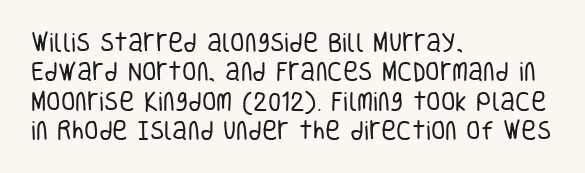
A clean baseline with only descenders dipping below it. If you drew a line through each stem, it would be perfectly vertical. Honestly, the row spacing looks completely unremarkable. Is this a heavy cut? Hardly; it is regular or lighter.
